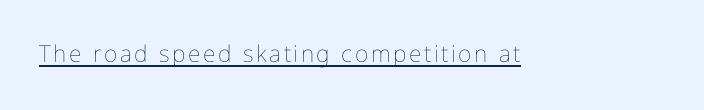
The image shows 23 px text type, upright; set underlined.
